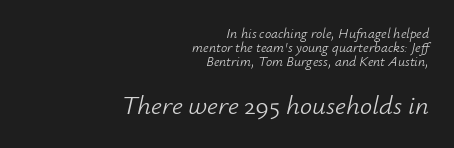
The image shows 27 px text type, italic (leaning right); set right-aligned, tight line spacing (1.01x), normal letter spacing, not underlined; the second (bottom) block is 1.93x larger.
